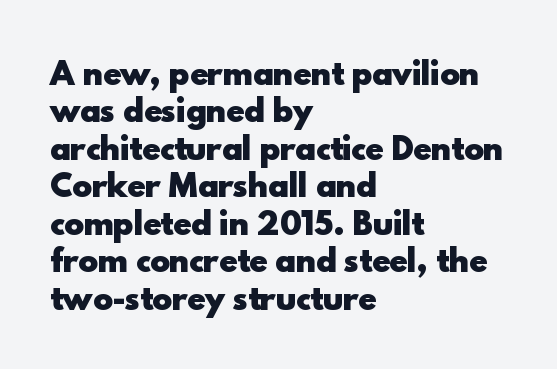
The image shows 30 px heavy sans-serif type, upright; set left-aligned, normal line spacing (1.25x), normal letter spacing, not underlined; a small x-height.
